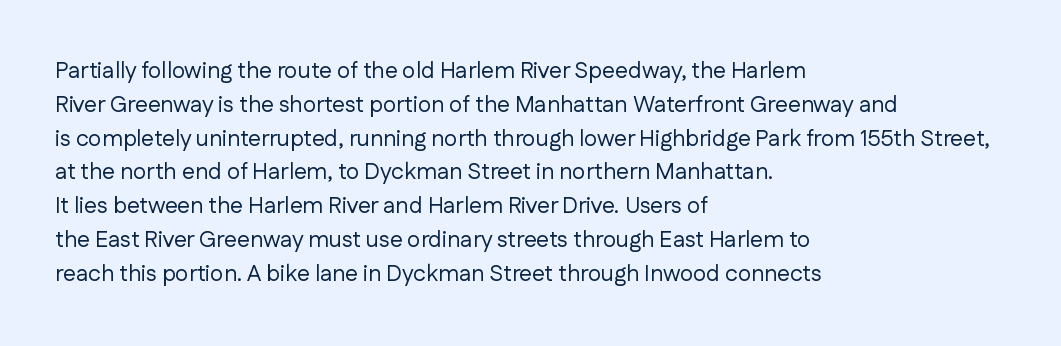
Just letters on the line, the space beneath them empty. Evenly set lines give the paragraph a standard silhouette. Heft: none added — not bold. Notice how the passage keeps a crisp vertical edge on the left only. No extra tracking has been applied to these lines. A roman cut, with each character standing at attention.
